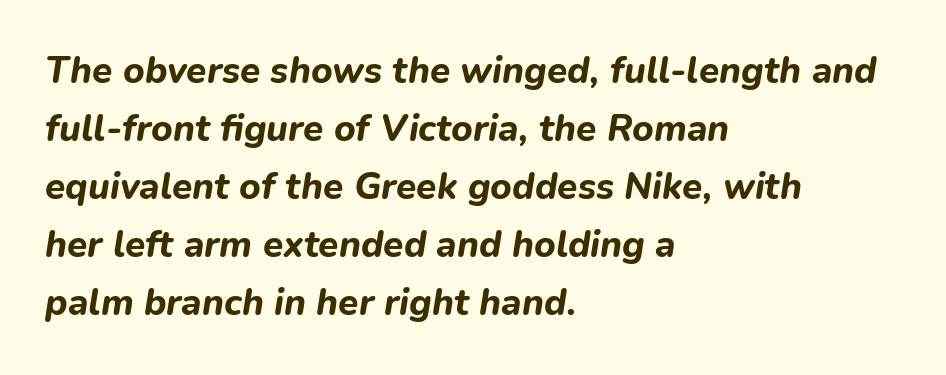
The image shows 37 px bold type, italic (leaning right); set left-aligned, normal line spacing (1.57x), normal letter spacing, not underlined; low stroke contrast and a medium x-height.
